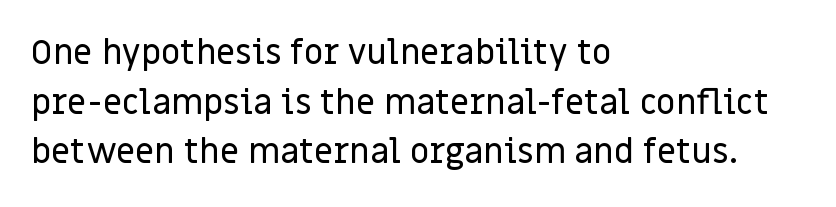
Q: Is the text italic (slanted)? A: No, it is upright.
Q: Is the typeface a serif or a sans-serif typeface? A: Sans-serif.
Q: Is the text underlined? A: No.
Q: How is the paragraph aligned? A: Left-aligned.
Q: Is the spacing between letters normal or unusually wide? A: Normal.
Q: Is the spacing between lines tight, normal or loose? A: Normal.
Q: Width (condensed, normal, or wide)? A: Normal.
Q: Stroke contrast? A: Low.
Q: x-height? A: Large.
Q: Monospaced? A: No.
